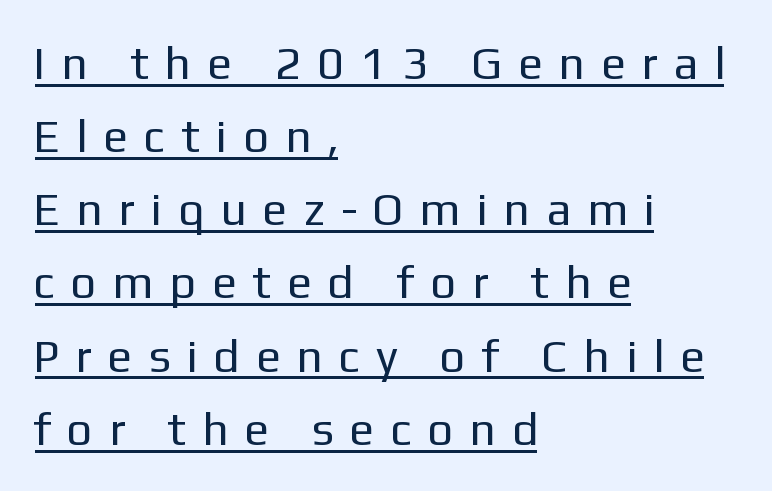
{"serif": "no", "italic": "no", "bold": "no", "weight": "regular", "width": "normal", "stroke_contrast": "low", "x_height": "medium", "monospaced": "no", "underline": "yes", "align": "left", "line_spacing": "normal", "line_spacing_ratio": 1.59, "letter_spacing": "wide", "letter_spacing_em": 0.42, "glyph_px": 46}
